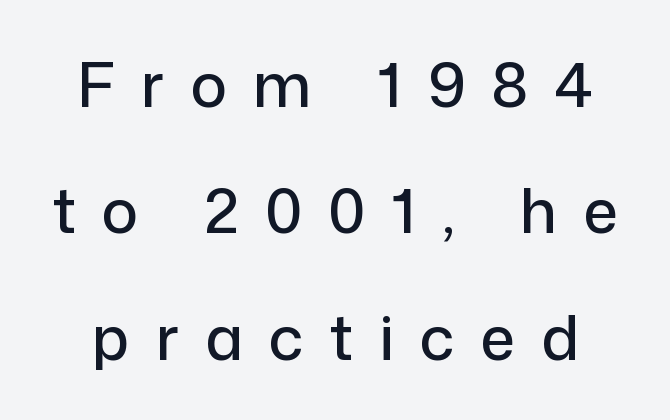
The image shows 61 px sans-serif type, upright; set loose line spacing (2.07x), unusually wide letter spacing (+0.43 em), not underlined; low stroke contrast and a medium x-height.
